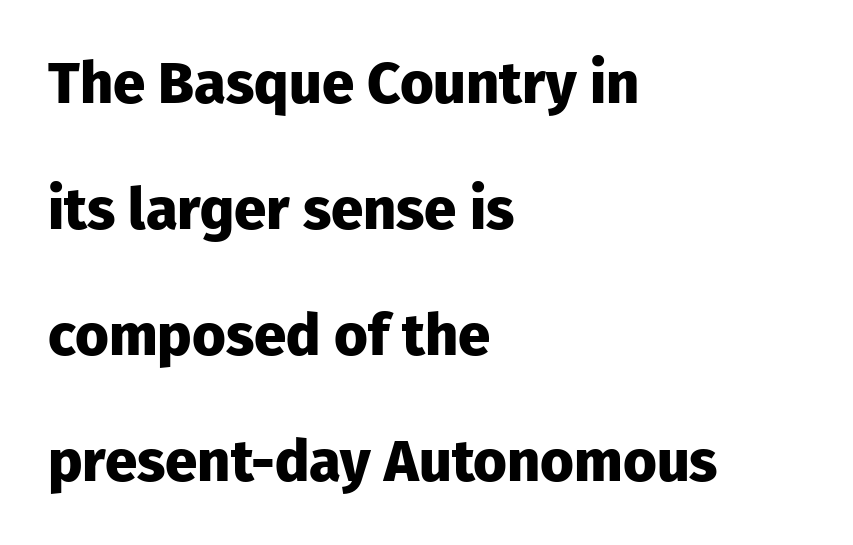
Vertical spacing — loose. Beneath every word, the page is bare. This sample uses plain, unmodified letter spacing. The letters carry no serifs — their stems end cleanly without finishing strokes. Heavy, bold letterforms.
